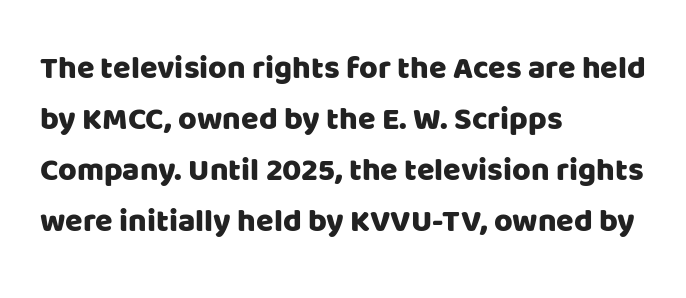
Q: Is the text italic (slanted)? A: No, it is upright.
Q: Is the typeface a serif or a sans-serif typeface? A: Sans-serif.
Q: Is the text underlined? A: No.
Q: How is the paragraph aligned? A: Left-aligned.
Q: Is the spacing between letters normal or unusually wide? A: Normal.
Q: Is the spacing between lines tight, normal or loose? A: Normal.
Q: Width (condensed, normal, or wide)? A: Normal.
Q: Stroke contrast? A: Low.
Q: x-height? A: Large.
Q: Monospaced? A: No.
